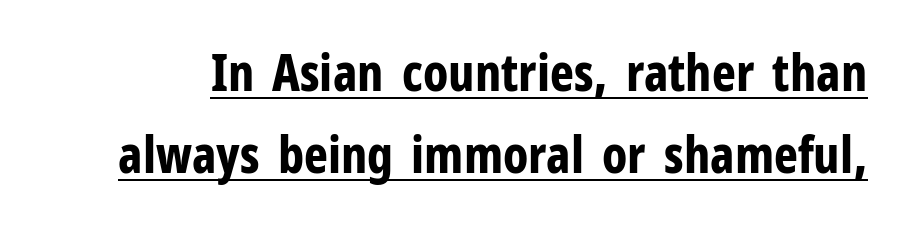
The image shows 51 px bold, condensed sans-serif type, upright; set normal line spacing (1.61x), normal letter spacing, underlined; low stroke contrast and a medium x-height.
